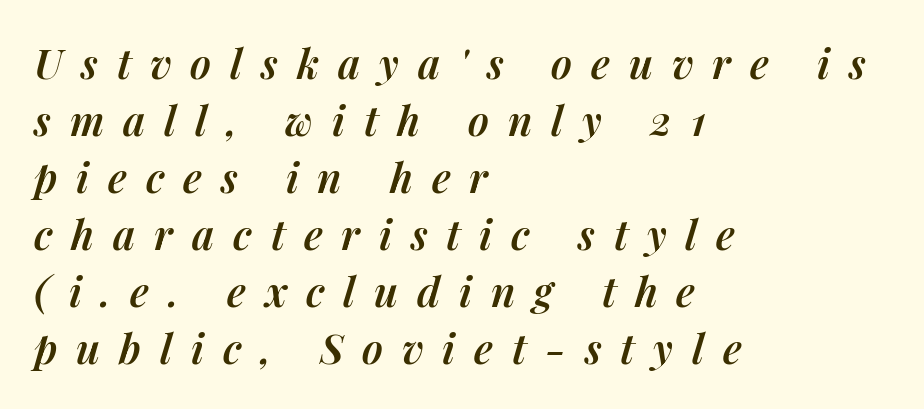
This sample uses expanded letter spacing, leaving extra air between glyphs. Teacher's note: observe the even left margin — that is flush-left alignment. Leading matches the norm, producing a regular column. Does the weight exceed regular? Yes, but only to semibold. This sample uses an oblique cut, with every glyph tilted off the vertical. The letters advance in unequal steps, a hallmark of proportional type.
